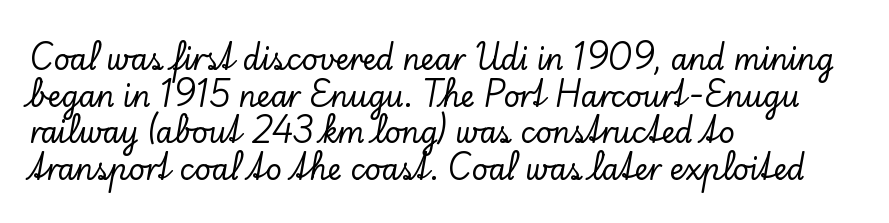
{"serif": "yes", "width": "normal", "stroke_contrast": "low", "x_height": "small", "monospaced": "no", "underline": "no", "align": "left", "line_spacing": "normal", "line_spacing_ratio": 1.31, "letter_spacing": "normal", "letter_spacing_em": 0.0, "glyph_px": 28}
